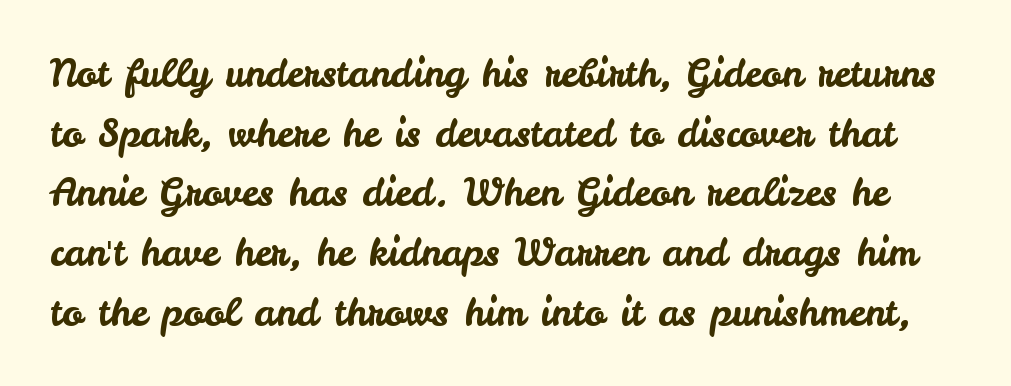
Q: Is the text italic (slanted)? A: Yes.
Q: Is the typeface a serif or a sans-serif typeface? A: Sans-serif.
Q: Is the text underlined? A: No.
Q: Is the spacing between letters normal or unusually wide? A: Normal.
Q: Is the spacing between lines tight, normal or loose? A: Normal.
Q: Width (condensed, normal, or wide)? A: Normal.
Q: Stroke contrast? A: Low.
Q: x-height? A: Small.
Q: Monospaced? A: No.
